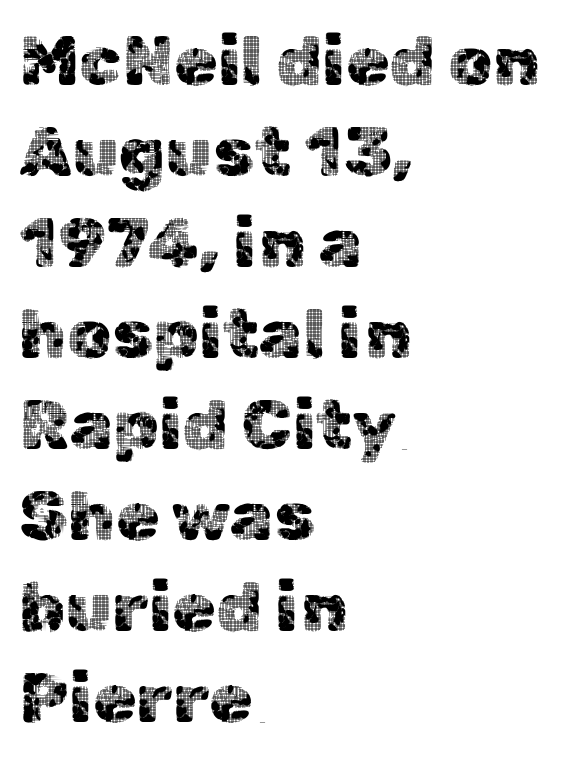
{"serif": "no", "italic": "no", "width": "normal", "x_height": "medium", "monospaced": "no", "underline": "no", "align": "left", "line_spacing": "normal", "line_spacing_ratio": 1.3, "letter_spacing": "normal", "letter_spacing_em": 0.0, "glyph_px": 70}
